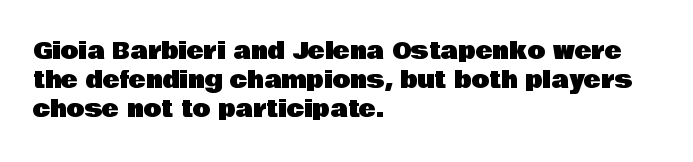
{"italic": "no", "underline": "no", "align": "left", "line_spacing": "normal", "line_spacing_ratio": 1.27, "letter_spacing": "normal", "letter_spacing_em": 0.0, "glyph_px": 23}
